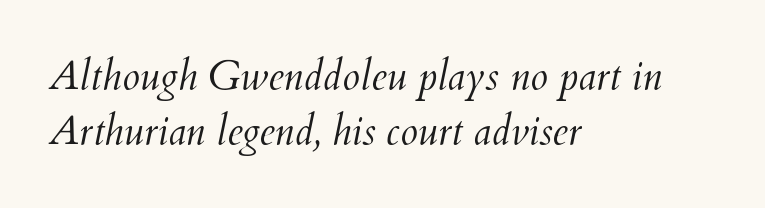
The image shows 40 px light type, italic (leaning right); set left-aligned, normal line spacing (1.37x), normal letter spacing, not underlined; medium stroke contrast and a small x-height.
